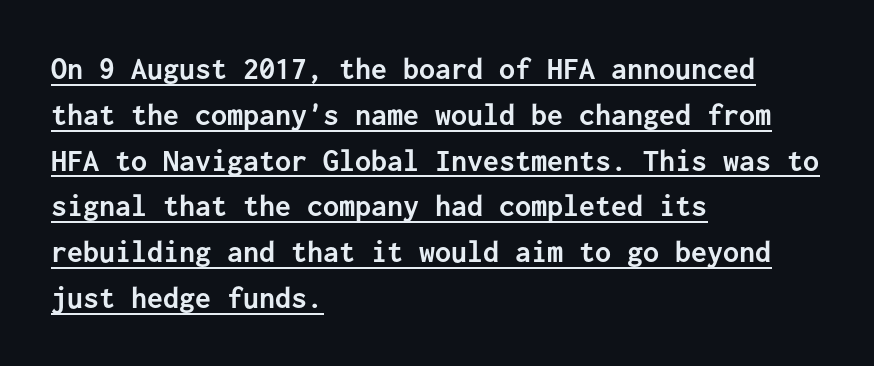
The image shows 32 px semibold sans-serif type, upright, monospaced; set left-aligned, normal line spacing (1.43x), normal letter spacing, underlined; low stroke contrast and a medium x-height.
